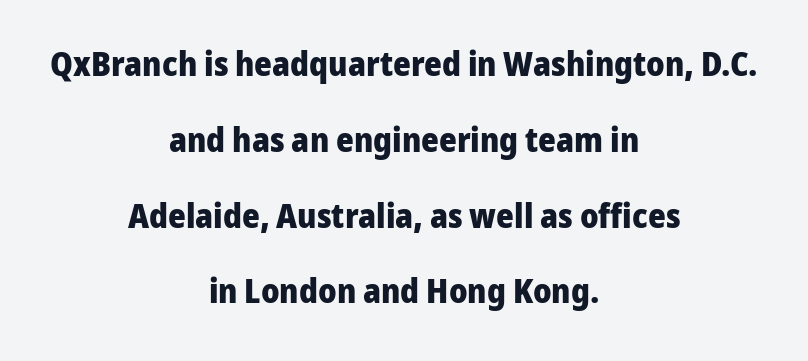
Leading is clearly above the norm, producing a sparse column. This sample has the flowing, uneven cadence of proportional lettering. Centered paragraph, ragged on both sides. Nope, no serifs anywhere on these letters. The string is rendered with underlining switched off. This sample uses an upright cut, with every glyph sitting square on the baseline.
